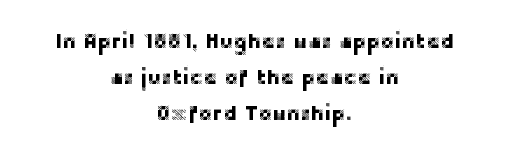
The rendering keeps characters at their native spacing. No word sits above an underline. Italic: no, the glyphs are upright roman. The paragraph shown floats in the horizontal middle.
